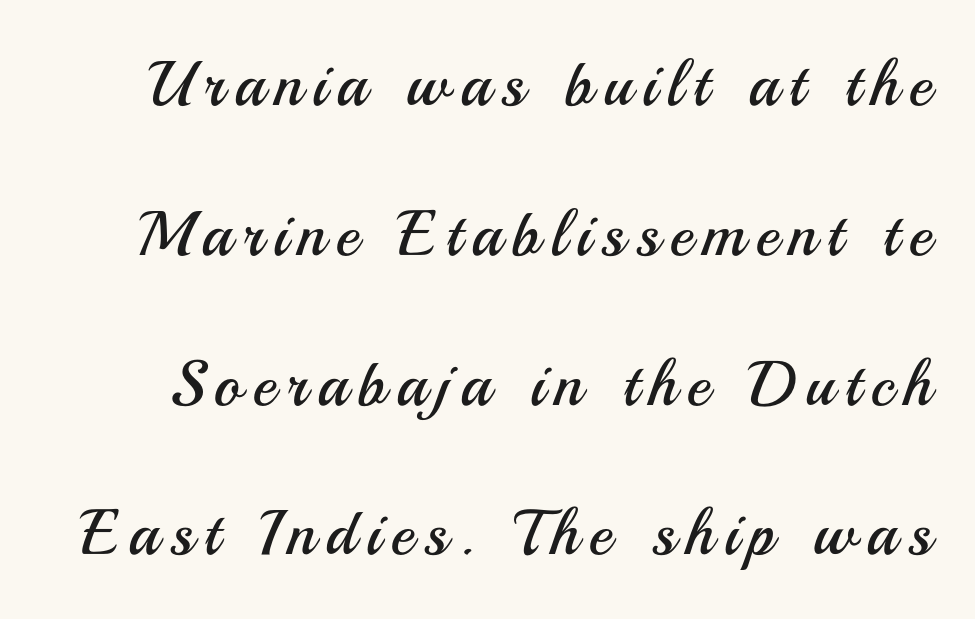
{"serif": "no", "bold": "no", "weight": "regular", "width": "normal", "stroke_contrast": "medium", "x_height": "small", "monospaced": "no", "underline": "no", "line_spacing": "loose", "line_spacing_ratio": 2.34, "glyph_px": 64}
